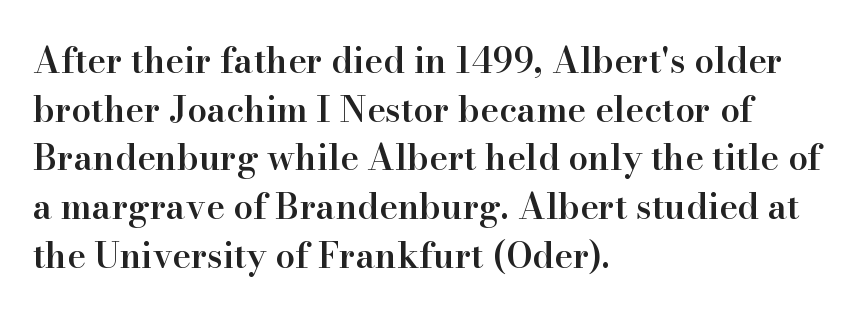
{"serif": "yes", "italic": "no", "bold": "semi", "weight": "semibold", "width": "normal", "stroke_contrast": "high", "x_height": "small", "monospaced": "no", "underline": "no", "align": "left", "line_spacing": "normal", "line_spacing_ratio": 1.39, "letter_spacing": "normal", "letter_spacing_em": 0.0, "glyph_px": 35}
